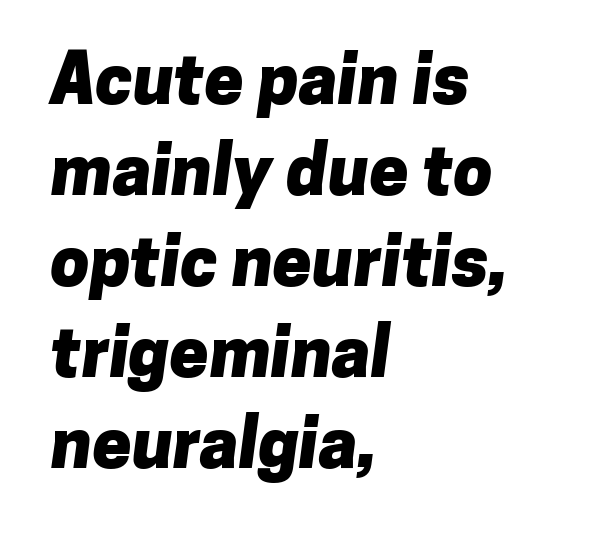
The image shows 70 px heavy sans-serif type; set left-aligned, normal line spacing (1.3x), normal letter spacing, not underlined; low stroke contrast and a medium x-height.
